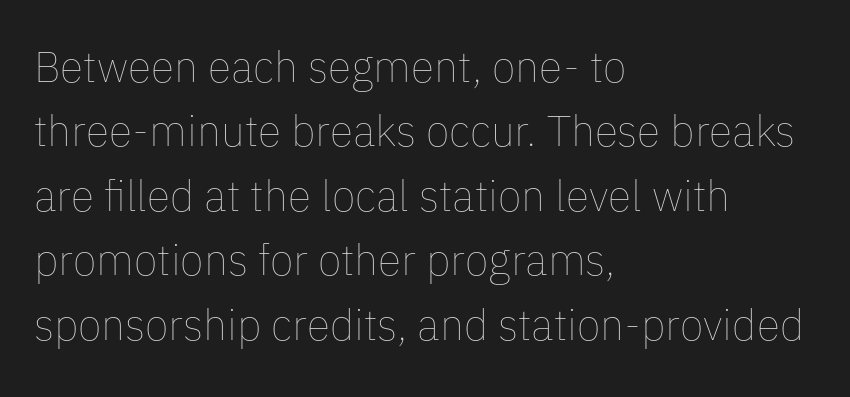
Q: Is the text bold? A: No.
Q: Is the text italic (slanted)? A: No, it is upright.
Q: Is the text underlined? A: No.
Q: How is the paragraph aligned? A: Left-aligned.
Q: Is the spacing between letters normal or unusually wide? A: Normal.
Q: Is the spacing between lines tight, normal or loose? A: Normal.
Q: Width (condensed, normal, or wide)? A: Normal.
Q: Stroke contrast? A: Low.
Q: x-height? A: Medium.
Q: Monospaced? A: No.
